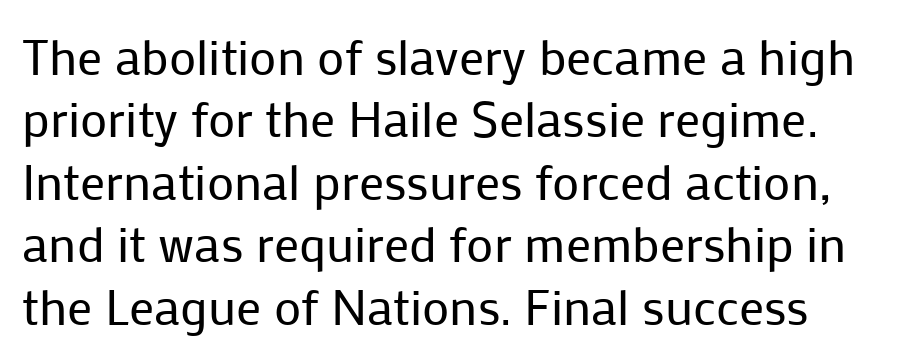
The image shows 50 px regular-weight sans-serif type, upright; set left-aligned, normal line spacing (1.25x), normal letter spacing, not underlined; low stroke contrast and a medium x-height.
